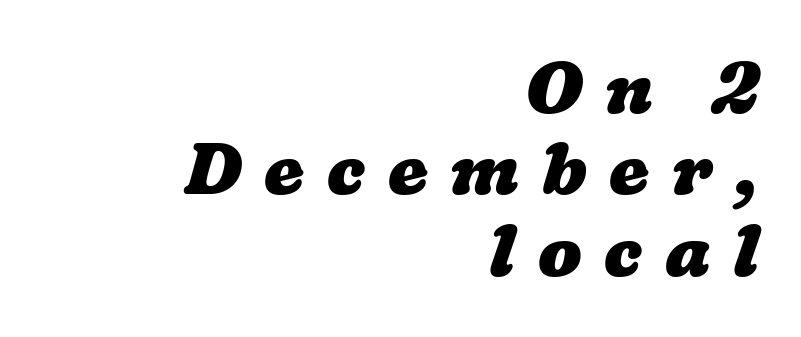
Type without underlining. Caption: expanded tracking, letters set apart. The space between consecutive lines is stingy. These lines are set flush right with a ragged left edge. Proportional: the letters do not fall into vertical columns. Weight check: bold — yes, fully.
